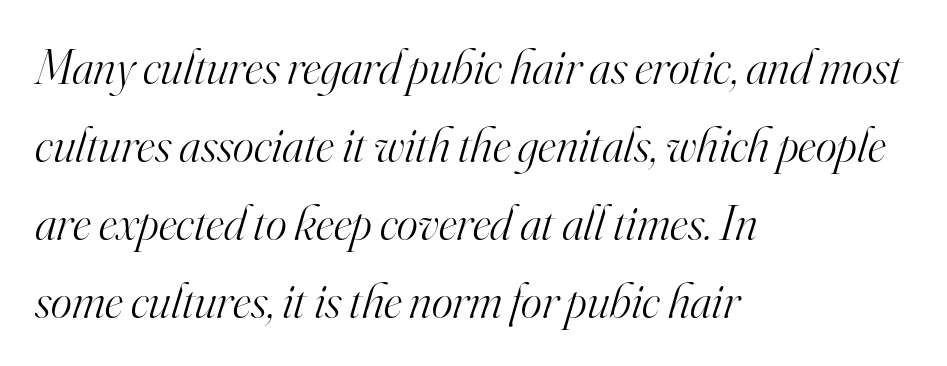
A typesetter would call this leading conventional body-copy spacing. It's the slanting kind of type. Words appear dense and cohesive because spacing is normal. Stroke mass is kept to a normal reading level or below. Character widths vary here, with narrow letters taking less room than wide ones.
